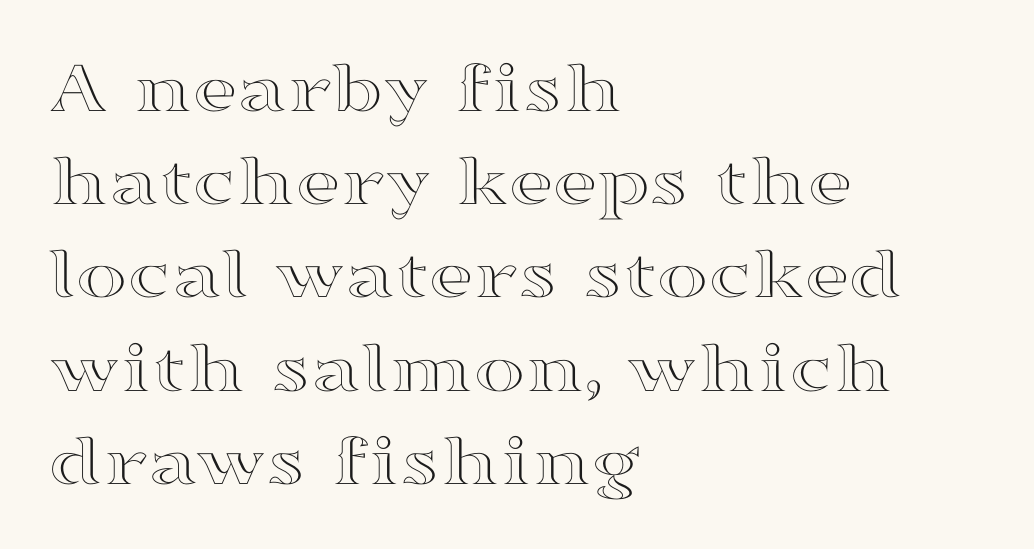
The image shows 77 px wide type, upright; set left-aligned, line spacing 1.21x, normal letter spacing, not underlined; a medium x-height.
